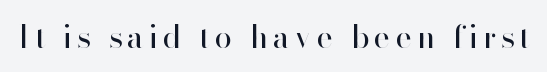
Nothing sits at the stroke ends, so this counts as sans-serif. The passage shown is typed in a proportional face where columns would drift. Compared with a typical body face, this is equally light or lighter still. Designer's note — italics off, roman on. The space directly below the letters is spotless.
